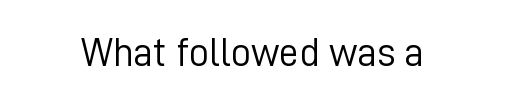
{"serif": "no", "italic": "no", "bold": "no", "weight": "light", "width": "normal", "stroke_contrast": "low", "x_height": "medium", "monospaced": "no", "underline": "no", "letter_spacing": "normal", "letter_spacing_em": 0.0, "glyph_px": 40}
